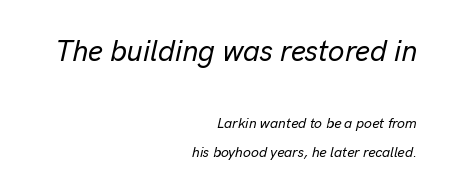
The image shows 29 px text type, italic (leaning right); set right-aligned, loose line spacing (2.01x), normal letter spacing, not underlined; the first (top) block is 2.07x larger; low stroke contrast and a medium x-height.
